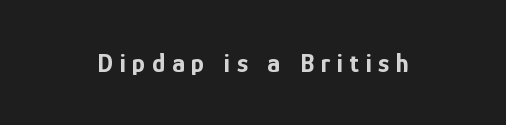
In terms of letterspacing, this is a distinctly airy, spread setting. Stroke thickness is high; the sample reads as a true bold. The space directly below the letters is spotless. Upright lettering throughout.
